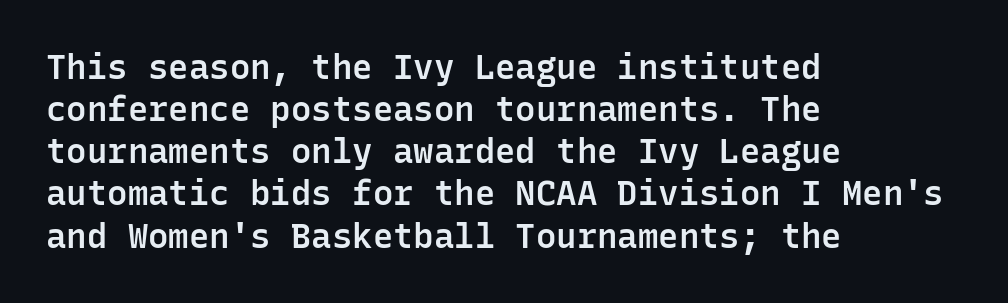
Q: Is the text bold? A: Semi-bold.
Q: Is the text italic (slanted)? A: No, it is upright.
Q: Is the typeface a serif or a sans-serif typeface? A: Sans-serif.
Q: Is the text underlined? A: No.
Q: How is the paragraph aligned? A: Left-aligned.
Q: Is the spacing between letters normal or unusually wide? A: Normal.
Q: Width (condensed, normal, or wide)? A: Normal.
Q: Stroke contrast? A: Low.
Q: x-height? A: Medium.
Q: Monospaced? A: Yes.
